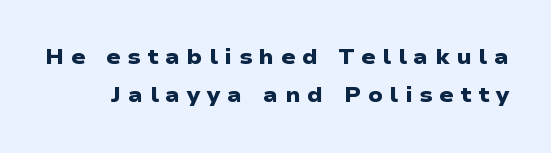
Q: Is the text bold? A: Yes.
Q: Is the text underlined? A: No.
Q: Is the spacing between letters normal or unusually wide? A: Unusually wide.
